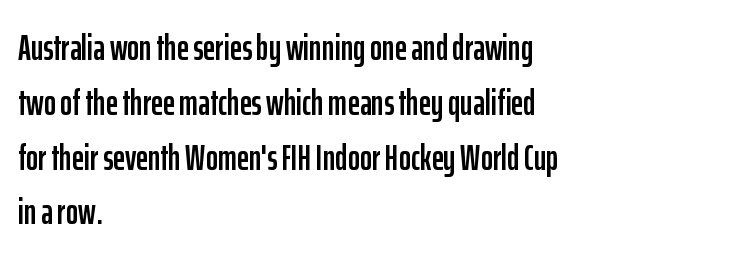
You can tell it's not italic because the verticals are truly vertical. Evenly set lines give the paragraph a standard silhouette. Look at the tracking — it's just the regular setting, nothing added. Character widths vary here, with narrow letters taking less room than wide ones. A classic flush-left, rag-right setting is used for this passage.
